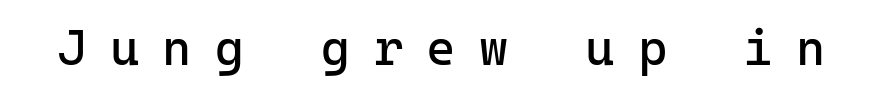
The passage shown is typed in a monospace face where columns stay perfectly aligned. This is roman type, the default non-slanted kind. Caption: face not bold, strokes unweighted. Underlining? Definitely not there.
